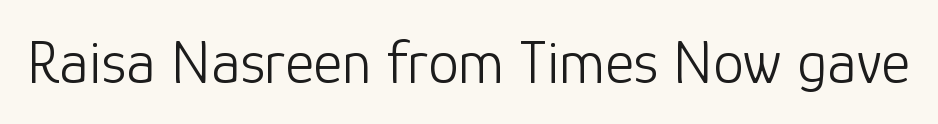
{"serif": "no", "italic": "no", "bold": "no", "weight": "light", "width": "normal", "stroke_contrast": "low", "x_height": "medium", "monospaced": "no", "underline": "no", "letter_spacing": "normal", "letter_spacing_em": 0.0, "glyph_px": 62}
